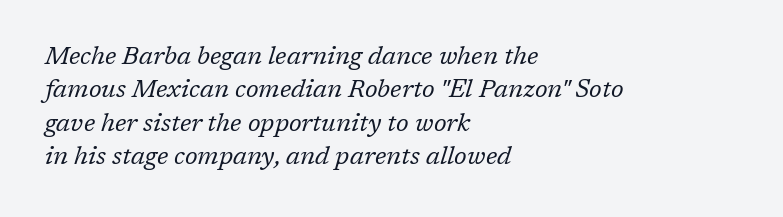
{"italic": "yes", "lean": "right", "slant_degrees": 17, "bold": "no", "underline": "no", "align": "left", "line_spacing": "normal", "line_spacing_ratio": 1.34, "letter_spacing": "normal", "letter_spacing_em": 0.0, "glyph_px": 25}
